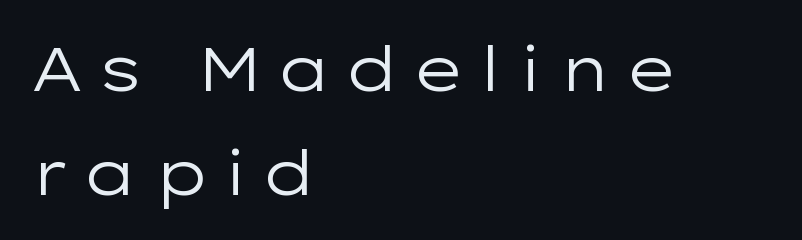
{"serif": "no", "italic": "no", "bold": "no", "weight": "regular", "width": "wide", "stroke_contrast": "low", "x_height": "medium", "monospaced": "no", "underline": "no", "align": "left", "line_spacing": "normal", "line_spacing_ratio": 1.67, "letter_spacing": "wide", "letter_spacing_em": 0.2, "glyph_px": 62}
